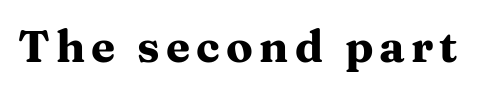
Q: Is the text bold? A: Yes.
Q: Is the text italic (slanted)? A: No, it is upright.
Q: Is the typeface a serif or a sans-serif typeface? A: Serif.
Q: Is the text underlined? A: No.
Q: Width (condensed, normal, or wide)? A: Wide.
Q: Stroke contrast? A: Medium.
Q: x-height? A: Medium.
Q: Monospaced? A: No.
